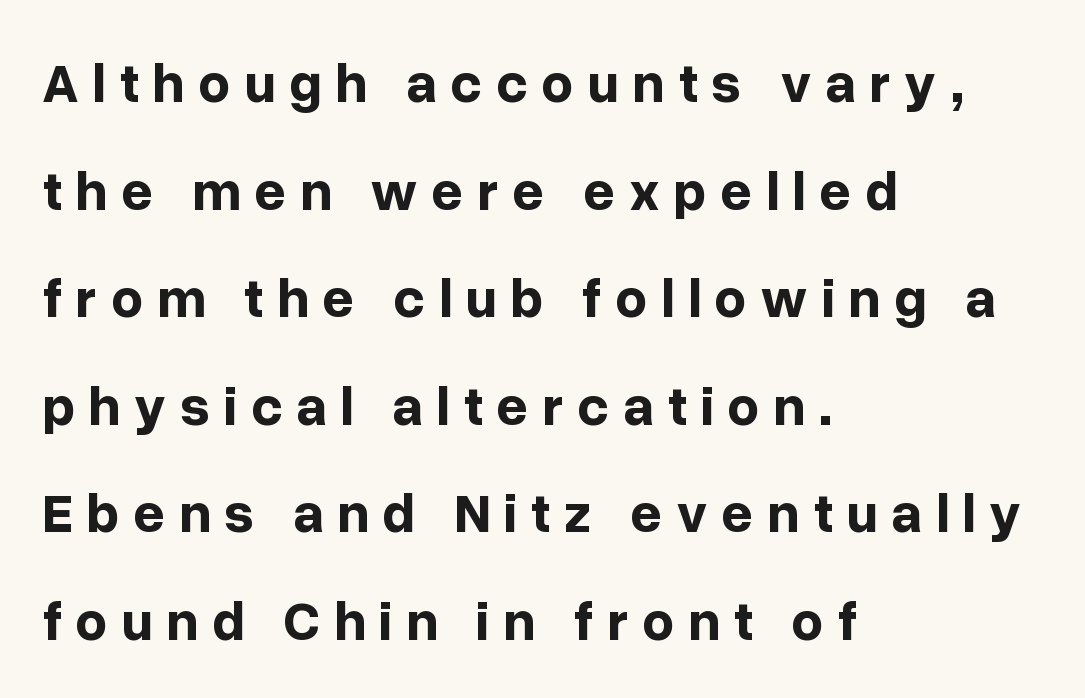
{"serif": "no", "italic": "no", "bold": "yes", "weight": "bold", "width": "normal", "stroke_contrast": "low", "x_height": "medium", "monospaced": "no", "underline": "no", "align": "left", "line_spacing": "loose", "line_spacing_ratio": 1.92, "letter_spacing": "wide", "letter_spacing_em": 0.24, "glyph_px": 56}
